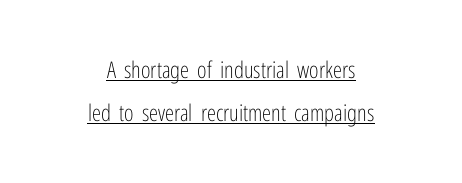
What stands out about the letter spacing? Nothing — it is the standard amount. Heaviness? Minimal to ordinary, like unemphasized prose. Short and long lines alike share a common midpoint. The typesetter has applied underlining to the passage shown. When letters stand straight like this, we call the style roman or upright.
